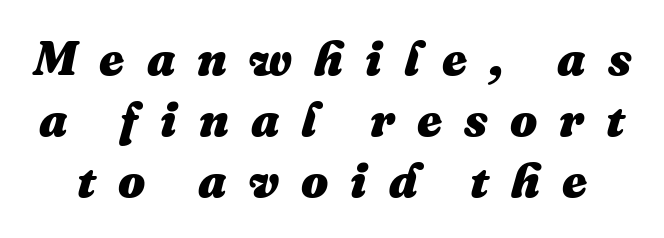
The image shows 48 px heavy type, italic (leaning right); set normal line spacing (1.27x), unusually wide letter spacing (+0.46 em), not underlined; medium stroke contrast and a medium x-height.
